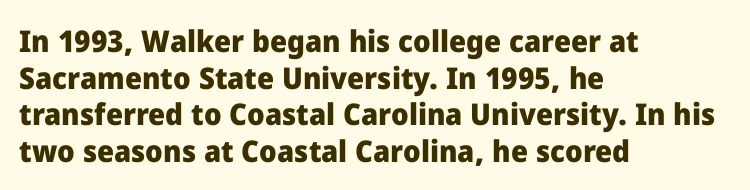
Line beginnings align vertically; line endings do not. What kind of face is this? One without serifs — a sans. Weight: bold. Each word holds together tightly as a unit, with standard inter-letter gaps. Every character sits straight up, as roman type does.
